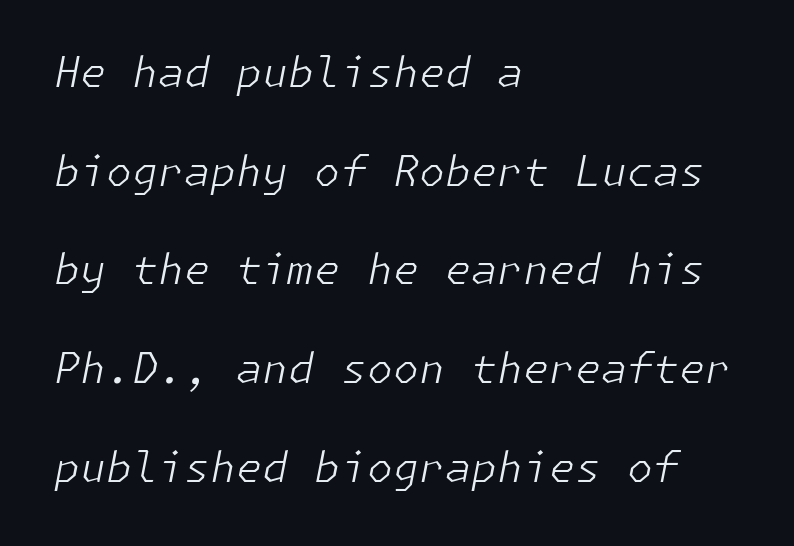
{"italic": "yes", "lean": "right", "slant_degrees": 11, "bold": "no", "weight": "light", "width": "normal", "stroke_contrast": "low", "x_height": "medium", "underline": "no", "align": "left", "line_spacing": "loose", "line_spacing_ratio": 2.35, "letter_spacing": "normal", "letter_spacing_em": 0.0, "glyph_px": 42}
